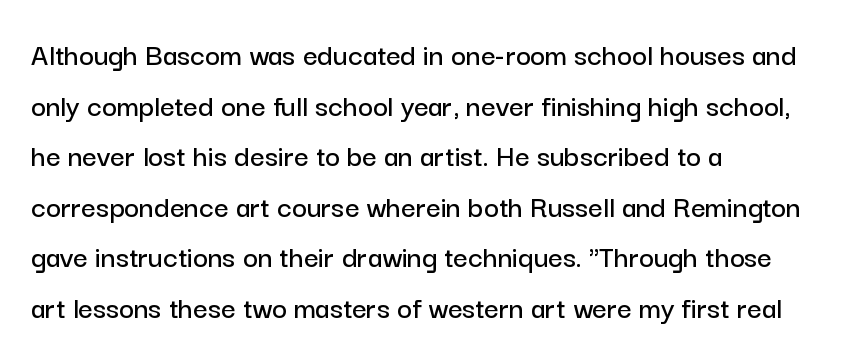
It's the straight-up-and-down kind of type. This sample uses a sans-serif face. Each letter keeps its own natural width here, so spacing adapts to shape. Layout note: lines flush left. The tracking reads as untouched default to a designer's eye. Is there much room between lines? A standard amount, neither cramped nor airy.
